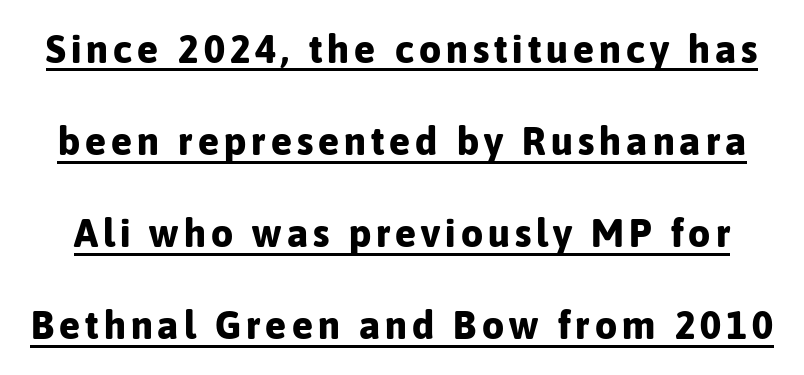
Heavy-handed strokes throughout: this text is bold. Glance below the letters and you will spot a drawn line. A typesetter would call this proportional, since set widths differ per character. Typographically, this falls in the sans-serif category. The lettering holds an erect, upright posture throughout. Leading: increased.
